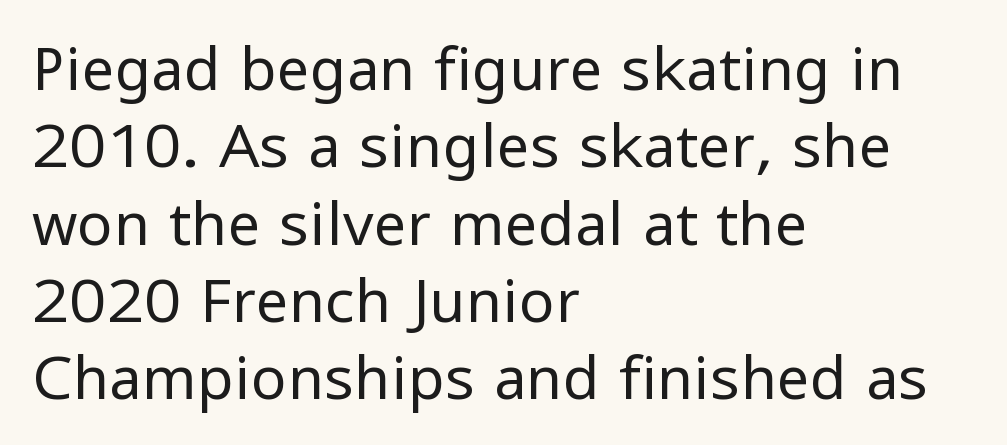
{"serif": "no", "italic": "no", "bold": "no", "weight": "regular", "width": "normal", "stroke_contrast": "low", "x_height": "medium", "monospaced": "no", "underline": "no", "align": "left", "line_spacing": "normal", "line_spacing_ratio": 1.31, "letter_spacing": "normal", "letter_spacing_em": 0.0, "glyph_px": 59}
